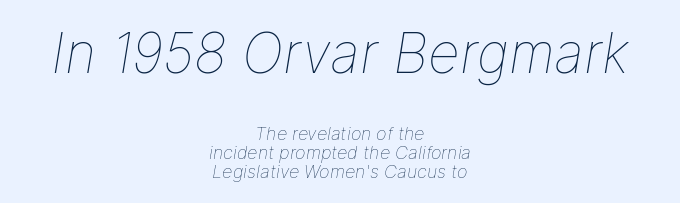
Q: Is the text bold? A: No.
Q: Is the text italic (slanted)? A: Yes, it leans right by about 9 degrees.
Q: Is the text underlined? A: No.
Q: How is the paragraph aligned? A: Centered.
Q: Is the spacing between letters normal or unusually wide? A: Normal.
Q: Is the spacing between lines tight, normal or loose? A: Tight.
Q: Which block of text is set in a larger size, the first (top) or the second (bottom)? A: The first (top) one.
Q: Width (condensed, normal, or wide)? A: Normal.
Q: Stroke contrast? A: Low.
Q: x-height? A: Medium.
Q: Monospaced? A: No.
